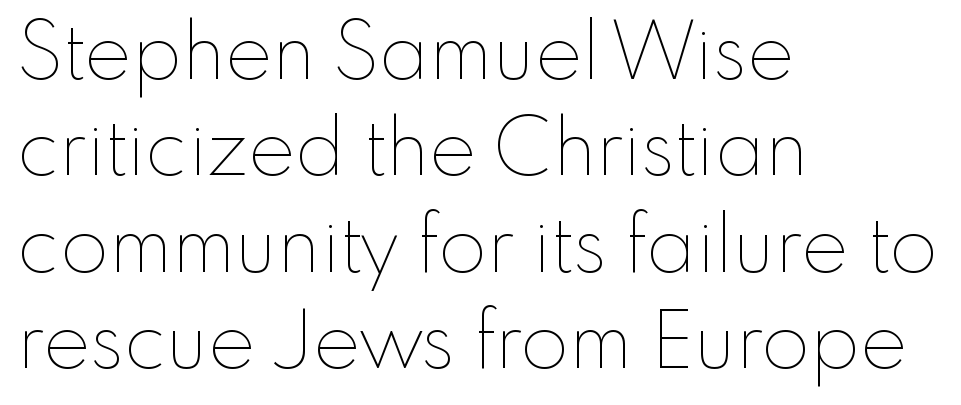
Q: Is the text bold? A: No.
Q: Is the text italic (slanted)? A: No, it is upright.
Q: Is the text underlined? A: No.
Q: How is the paragraph aligned? A: Left-aligned.
Q: Is the spacing between letters normal or unusually wide? A: Normal.
Q: Width (condensed, normal, or wide)? A: Normal.
Q: Stroke contrast? A: Low.
Q: x-height? A: Small.
Q: Monospaced? A: No.
